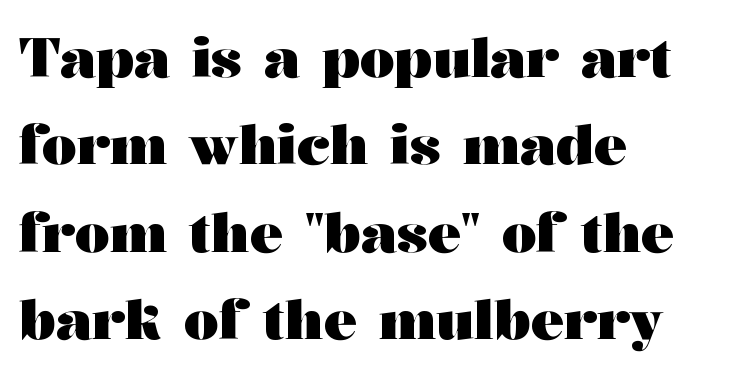
Q: Is the text bold? A: Yes.
Q: Is the text italic (slanted)? A: No, it is upright.
Q: Is the typeface a serif or a sans-serif typeface? A: Serif.
Q: Is the text underlined? A: No.
Q: How is the paragraph aligned? A: Left-aligned.
Q: Is the spacing between letters normal or unusually wide? A: Normal.
Q: Is the spacing between lines tight, normal or loose? A: Normal.
Q: Width (condensed, normal, or wide)? A: Wide.
Q: Stroke contrast? A: Medium.
Q: x-height? A: Medium.
Q: Monospaced? A: No.
